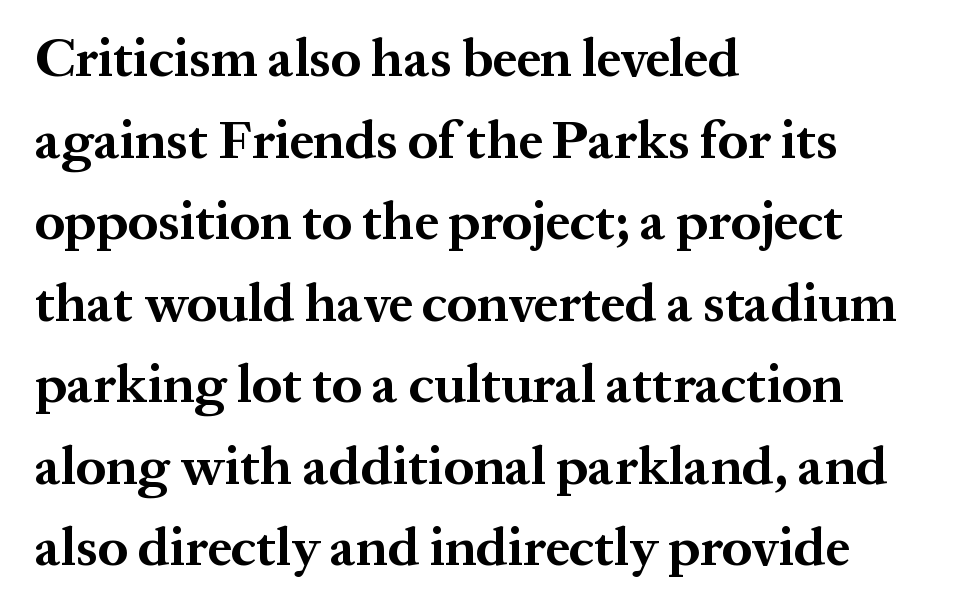
{"serif": "yes", "italic": "no", "bold": "yes", "weight": "bold", "width": "normal", "stroke_contrast": "medium", "x_height": "medium", "monospaced": "no", "underline": "no", "align": "left", "line_spacing": "normal", "line_spacing_ratio": 1.51, "letter_spacing": "normal", "letter_spacing_em": 0.0, "glyph_px": 54}
